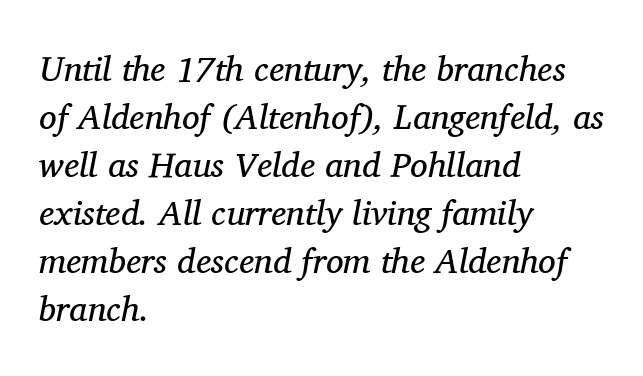
{"serif": "yes", "italic": "yes", "lean": "right", "slant_degrees": 11, "bold": "no", "weight": "regular", "width": "normal", "stroke_contrast": "medium", "x_height": "medium", "monospaced": "no", "underline": "no", "align": "left", "line_spacing": "normal", "line_spacing_ratio": 1.37, "letter_spacing": "normal", "letter_spacing_em": 0.0, "glyph_px": 35}
